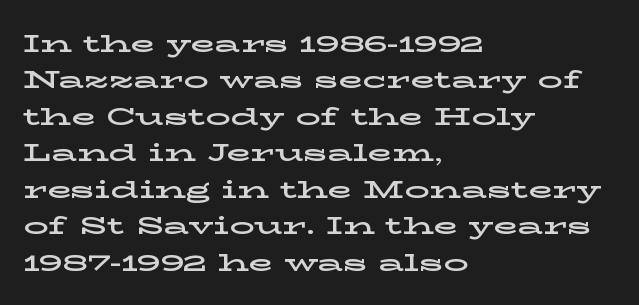
The image shows 25 px text type, upright; set left-aligned, normal line spacing (1.46x), normal letter spacing, not underlined.
